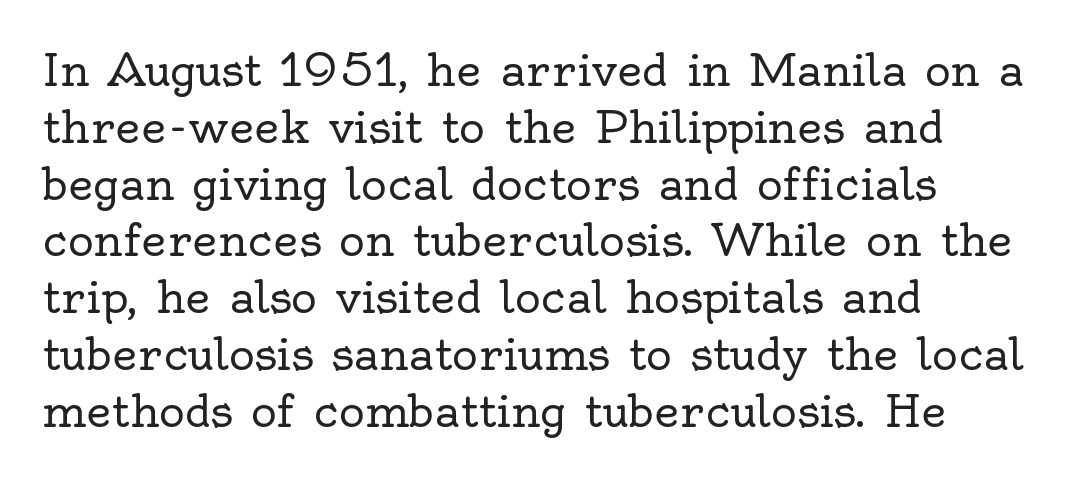
Each letter keeps its own natural width here, so spacing adapts to shape. The passage shown is not bold in any degree. Each word holds together tightly as a unit, with standard inter-letter gaps. Interline gaps are of average width in this sample.
